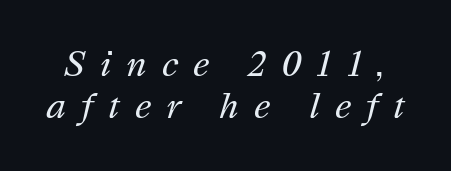
The image shows 34 px regular-weight type, italic (leaning right); set normal line spacing (1.25x), unusually wide letter spacing (+0.44 em), not underlined; medium stroke contrast and a medium x-height.
